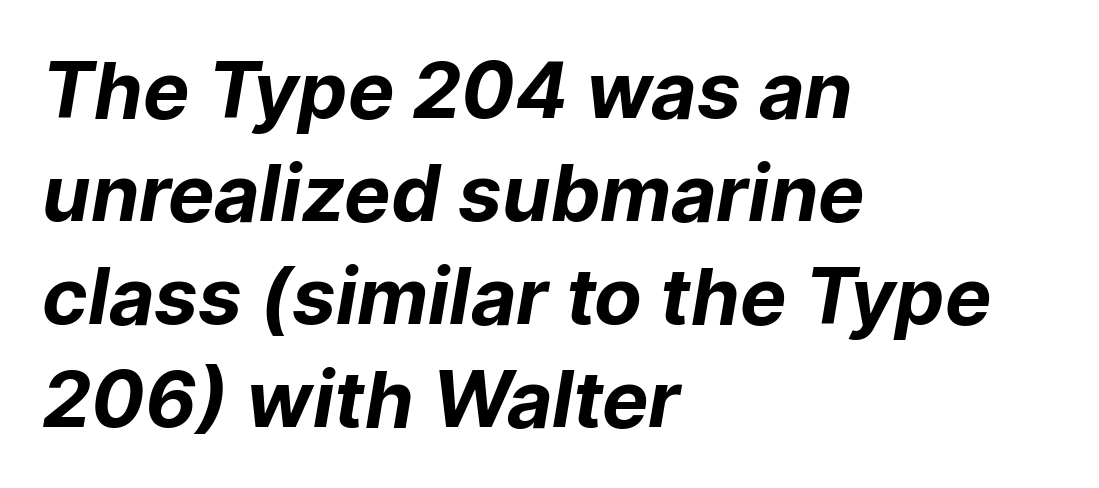
Q: Is the text bold? A: Yes.
Q: Is the typeface a serif or a sans-serif typeface? A: Sans-serif.
Q: Is the text underlined? A: No.
Q: How is the paragraph aligned? A: Left-aligned.
Q: Is the spacing between letters normal or unusually wide? A: Normal.
Q: Is the spacing between lines tight, normal or loose? A: Normal.
Q: Width (condensed, normal, or wide)? A: Normal.
Q: Stroke contrast? A: Low.
Q: x-height? A: Medium.
Q: Monospaced? A: No.
